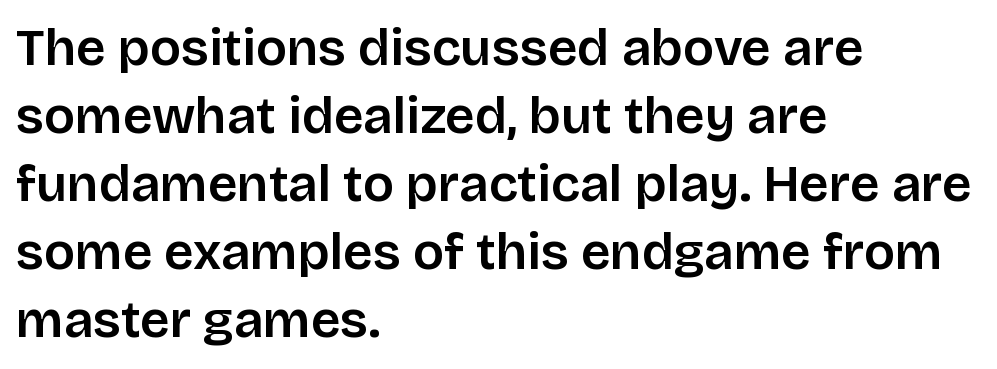
This rendering uses left alignment, leaving the right contour irregular. A sans-serif font was chosen for this passage. Weight: semibold (demi). A normal amount of white space separates one row of letters from the next. There is no visible air inserted between adjacent glyphs. Do the characters align in a grid? No, the font is proportional.
